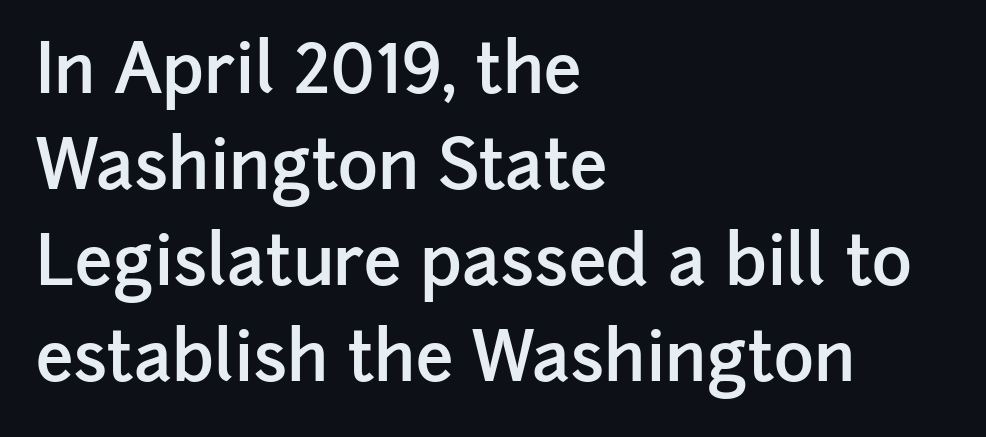
Q: Is the text bold? A: Semi-bold.
Q: Is the text italic (slanted)? A: No, it is upright.
Q: Is the typeface a serif or a sans-serif typeface? A: Sans-serif.
Q: Is the text underlined? A: No.
Q: How is the paragraph aligned? A: Left-aligned.
Q: Is the spacing between letters normal or unusually wide? A: Normal.
Q: Is the spacing between lines tight, normal or loose? A: Normal.
Q: Width (condensed, normal, or wide)? A: Normal.
Q: Stroke contrast? A: Low.
Q: x-height? A: Medium.
Q: Monospaced? A: No.
